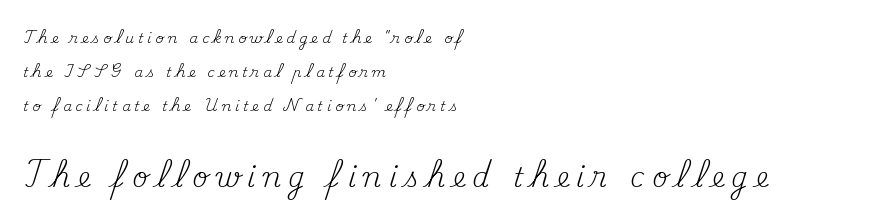
The image shows 27 px text type; set left-aligned, loose line spacing (2.44x), unusually wide letter spacing (+0.28 em), not underlined; the second (bottom) block is 1.93x larger.
